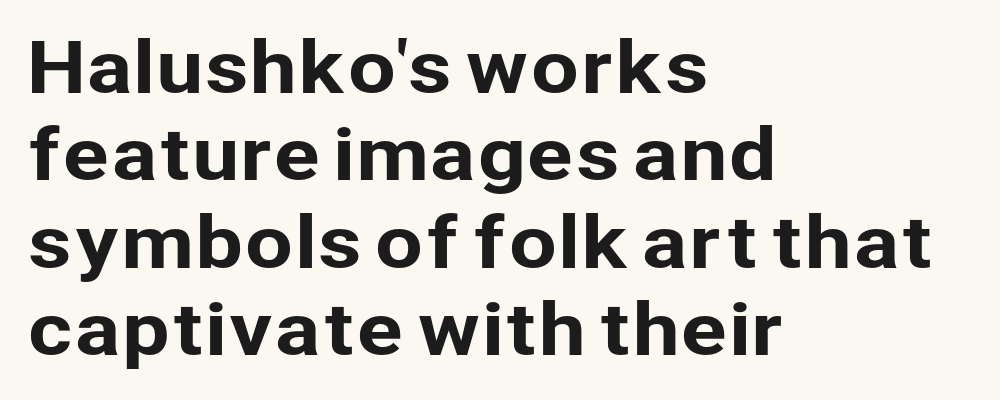
{"serif": "no", "italic": "no", "width": "normal", "stroke_contrast": "low", "x_height": "medium", "monospaced": "no", "underline": "no", "align": "left", "line_spacing": "normal", "line_spacing_ratio": 1.25, "letter_spacing": "normal", "letter_spacing_em": 0.0, "glyph_px": 70}
